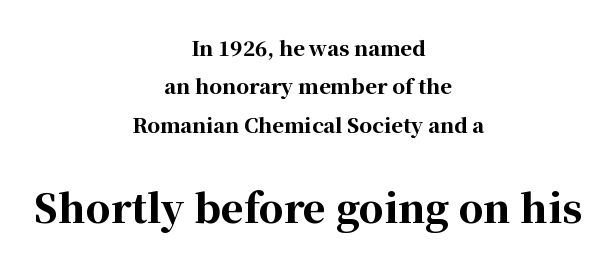
Q: Is the text bold? A: Yes.
Q: Is the text italic (slanted)? A: No, it is upright.
Q: Is the typeface a serif or a sans-serif typeface? A: Serif.
Q: Is the text underlined? A: No.
Q: How is the paragraph aligned? A: Centered.
Q: Is the spacing between letters normal or unusually wide? A: Normal.
Q: Is the spacing between lines tight, normal or loose? A: Loose.
Q: Which block of text is set in a larger size, the first (top) or the second (bottom)? A: The second (bottom) one.
Q: Width (condensed, normal, or wide)? A: Normal.
Q: Stroke contrast? A: High.
Q: x-height? A: Medium.
Q: Monospaced? A: No.
